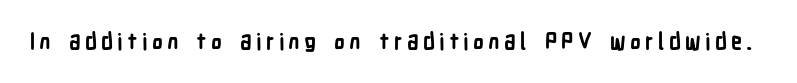
{"italic": "no", "bold": "yes", "underline": "no", "glyph_px": 22}
